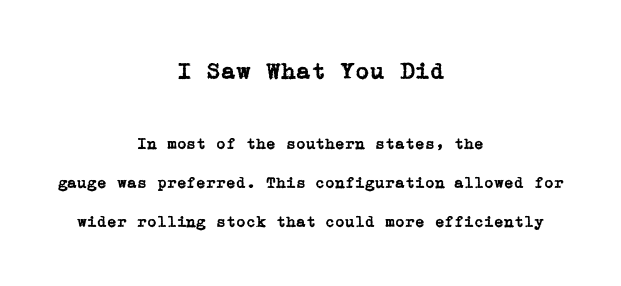
One-word summary of the alignment: center. Italic? Not at all — the glyphs are vertical. The words here are not underlined. Summary of vertical rhythm: relaxed, with wide interline spacing. This sample uses plain, unmodified letter spacing. Bigger letters appear in the top chunk; the bottom chunk is reduced.
